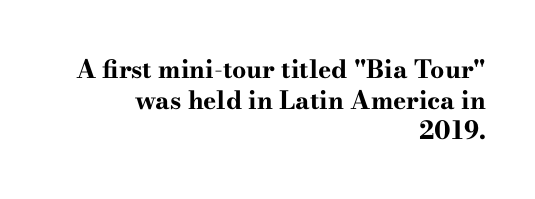
Q: Is the text bold? A: Yes.
Q: Is the text italic (slanted)? A: No, it is upright.
Q: Is the text underlined? A: No.
Q: How is the paragraph aligned? A: Right-aligned.
Q: Is the spacing between letters normal or unusually wide? A: Normal.
